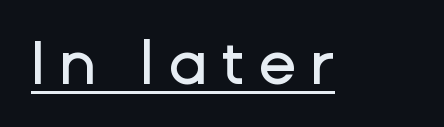
The image shows 62 px sans-serif type, upright; set unusually wide letter spacing (+0.22 em), underlined; low stroke contrast and a medium x-height.
